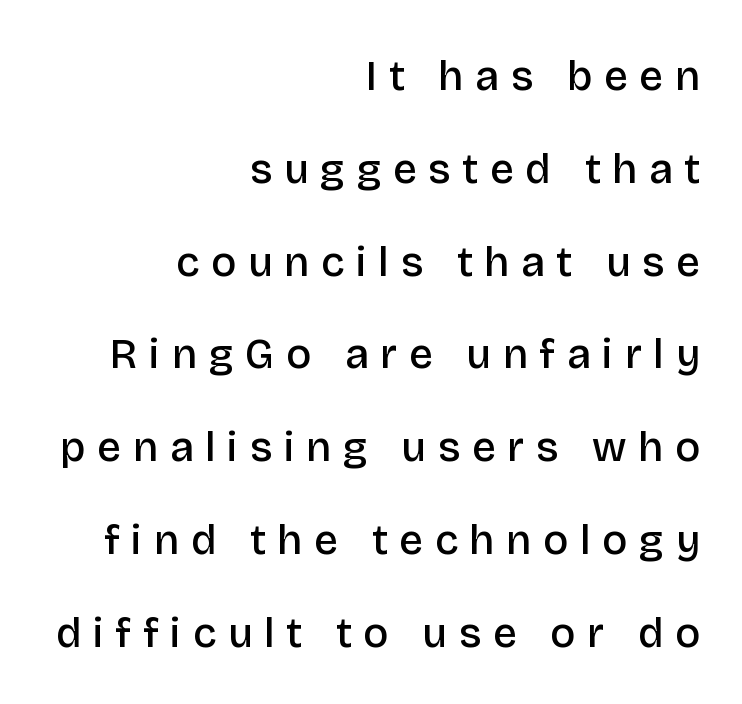
The space between consecutive lines is lavish. You could not count columns in this text — the font is proportionally spaced. The passage shown is typeset with a sans-serif family. Bare-footed words on every line. The face used here is rendered with a markedly widened letterfit. Does the weight exceed regular? Yes, but only to semibold.
